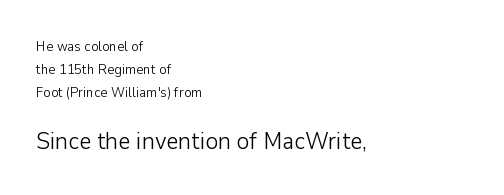
The image shows 24 px text type, upright; set left-aligned, normal line spacing (1.65x), normal letter spacing, not underlined; the second (bottom) block is 1.71x larger.
